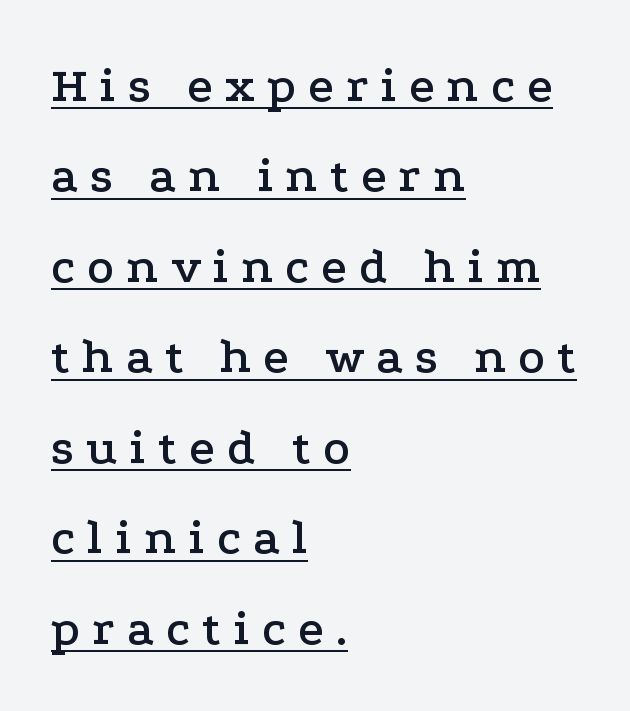
{"serif": "yes", "italic": "no", "width": "wide", "stroke_contrast": "low", "x_height": "medium", "monospaced": "no", "underline": "yes", "align": "left", "line_spacing_ratio": 1.81, "letter_spacing": "wide", "letter_spacing_em": 0.24, "glyph_px": 50}
